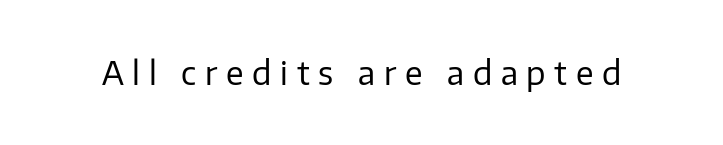
Q: Is the text bold? A: No.
Q: Is the text italic (slanted)? A: No, it is upright.
Q: Is the typeface a serif or a sans-serif typeface? A: Sans-serif.
Q: Is the text underlined? A: No.
Q: Is the spacing between letters normal or unusually wide? A: Unusually wide.
Q: Width (condensed, normal, or wide)? A: Normal.
Q: Stroke contrast? A: Low.
Q: x-height? A: Medium.
Q: Monospaced? A: No.
